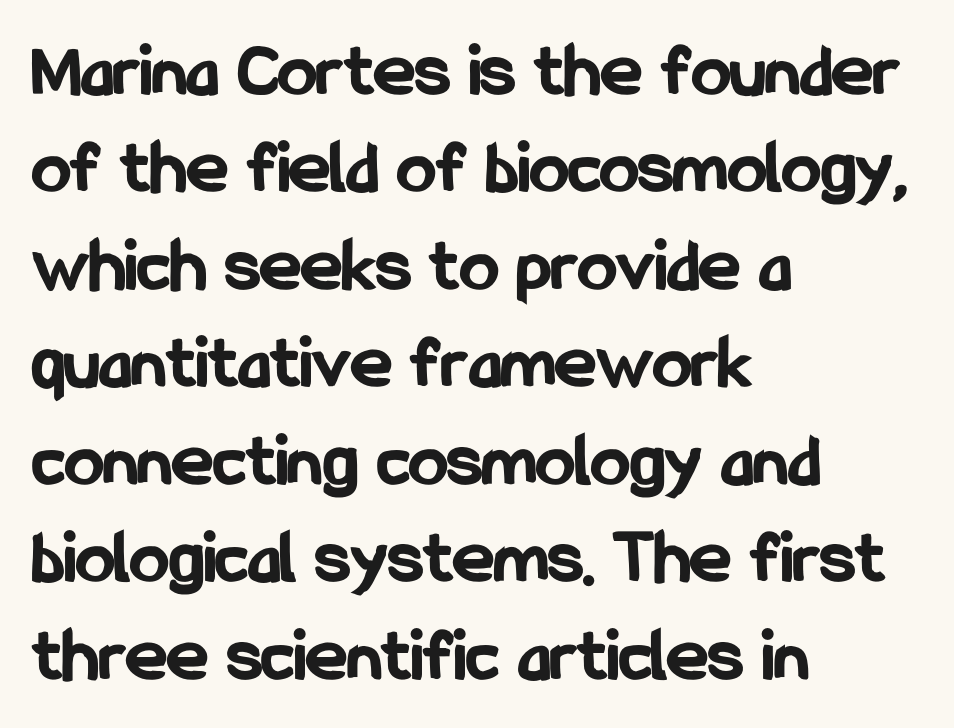
The image shows 78 px bold, condensed sans-serif type, upright; set left-aligned, normal line spacing (1.25x), normal letter spacing, not underlined; low stroke contrast and a medium x-height.
